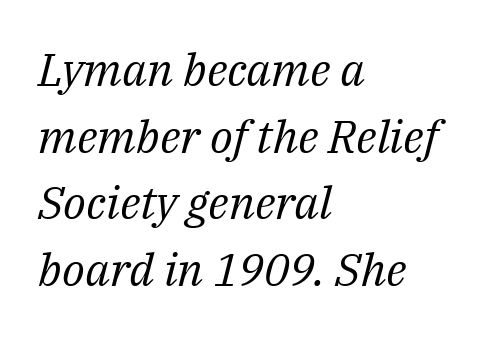
The image shows 46 px regular-weight serif type, italic (leaning right); set left-aligned, normal line spacing (1.45x), normal letter spacing, not underlined; medium stroke contrast and a medium x-height.
